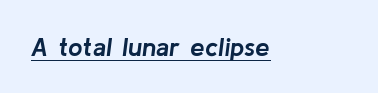
{"italic": "yes", "lean": "right", "slant_degrees": 8, "bold": "yes", "underline": "yes", "letter_spacing": "normal", "letter_spacing_em": 0.0, "glyph_px": 26}
